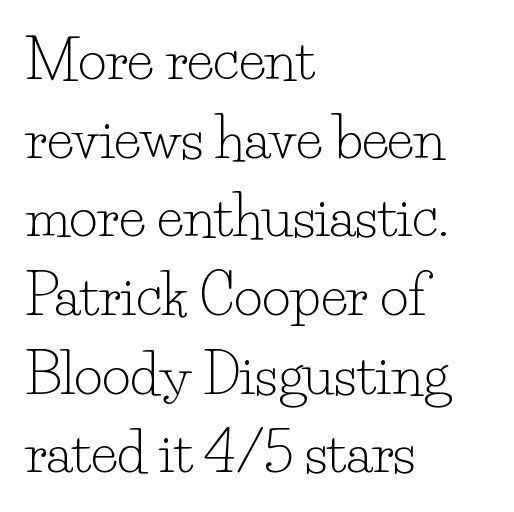
{"serif": "yes", "italic": "no", "bold": "no", "weight": "light", "width": "normal", "stroke_contrast": "low", "x_height": "small", "monospaced": "no", "underline": "no", "align": "left", "line_spacing": "normal", "line_spacing_ratio": 1.43, "letter_spacing": "normal", "letter_spacing_em": 0.0, "glyph_px": 55}
